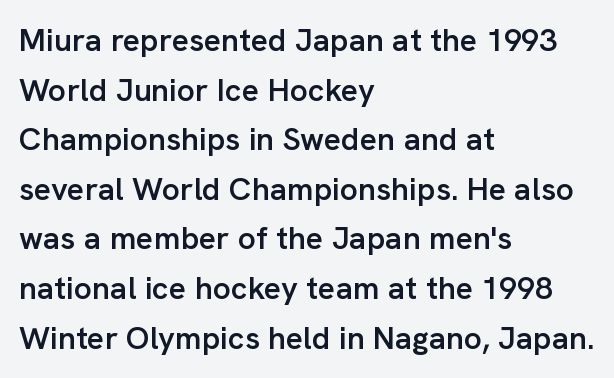
The image shows 32 px semibold sans-serif type, upright; set left-aligned, normal line spacing (1.55x), normal letter spacing, not underlined; low stroke contrast and a medium x-height.
